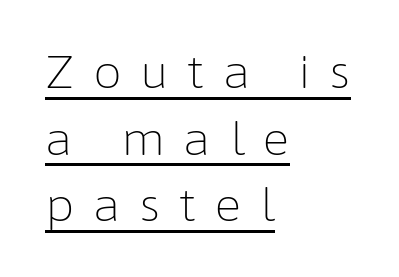
The image shows 46 px light sans-serif type, upright; set left-aligned, normal line spacing (1.45x), unusually wide letter spacing (+0.4 em), underlined; low stroke contrast and a medium x-height.
